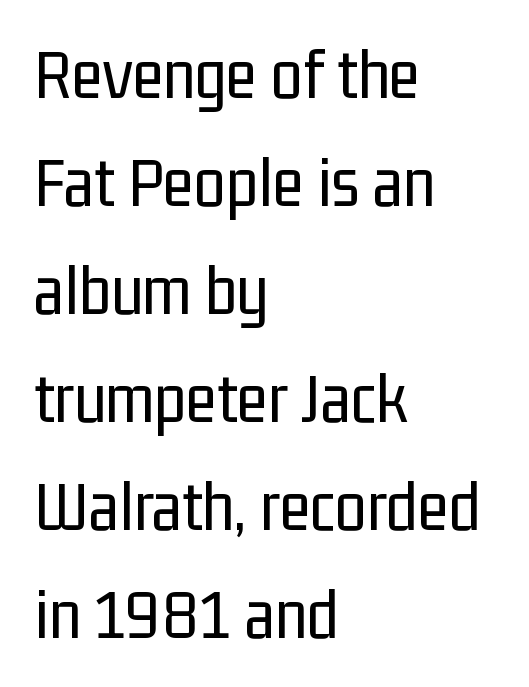
Does the copy run flush right? No — it runs flush left. This is not heavy type; no bold has been used. Italic? Not at all — the glyphs are vertical. What stands out about the letter spacing? Nothing — it is the standard amount. Is this a sans? Yes — the strokes have no serifs. Normally led — the rows are evenly, conventionally spaced.
